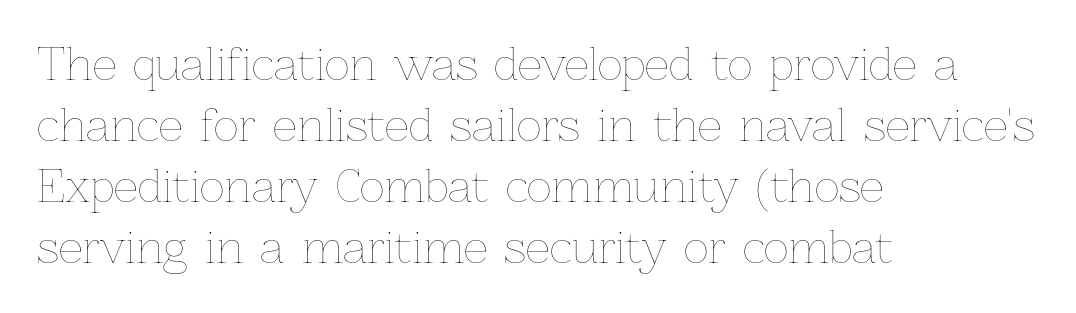
The text block is weighted toward the left margin, trailing off unevenly rightward. One glance says typical: line gaps are just what's usual. The tracking reads as untouched default to a designer's eye. Does the lettering tilt? It doesn't — this is upright. The face used here is proportionally spaced, like ordinary book or web type. Glance below the letters and you will spot only blank space.
